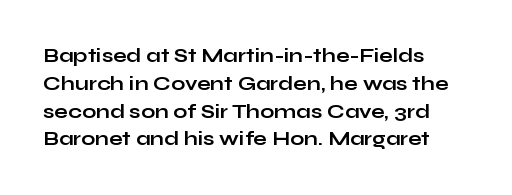
Is there any slant? The stems are plumb. Notice how thick the strokes are: this is what a full bold looks like. The vertical gap from one line to the next is medium. Leftover space on each line is placed entirely after the last word. The zone under the glyphs is completely vacant.
